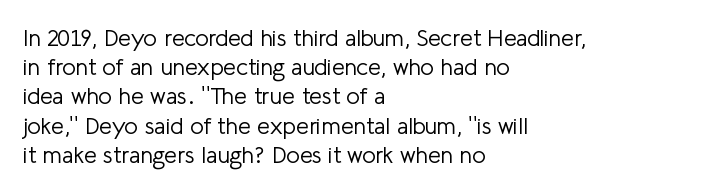
Q: Is the text bold? A: No.
Q: Is the text italic (slanted)? A: No, it is upright.
Q: Is the text underlined? A: No.
Q: How is the paragraph aligned? A: Left-aligned.
Q: Is the spacing between letters normal or unusually wide? A: Normal.
Q: Is the spacing between lines tight, normal or loose? A: Normal.
